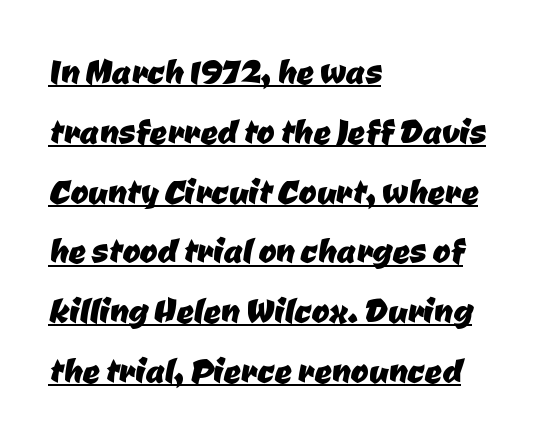
The image shows 43 px sans-serif type; set left-aligned, normal line spacing (1.39x), normal letter spacing, underlined; low stroke contrast and a medium x-height.
